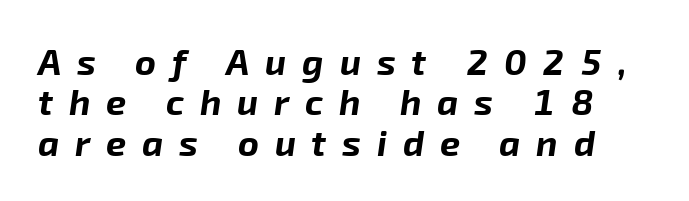
The image shows 36 px bold type, italic (leaning right); set tight line spacing (1.12x), unusually wide letter spacing (+0.44 em), not underlined; low stroke contrast and a medium x-height.
